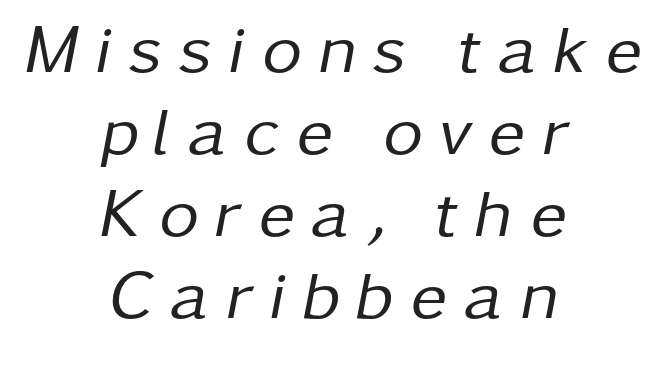
Q: Is the text bold? A: No.
Q: Is the text italic (slanted)? A: Yes, it leans right by about 11 degrees.
Q: Is the text underlined? A: No.
Q: How is the paragraph aligned? A: Centered.
Q: Is the spacing between letters normal or unusually wide? A: Unusually wide.
Q: Width (condensed, normal, or wide)? A: Normal.
Q: Stroke contrast? A: Low.
Q: x-height? A: Medium.
Q: Monospaced? A: No.
